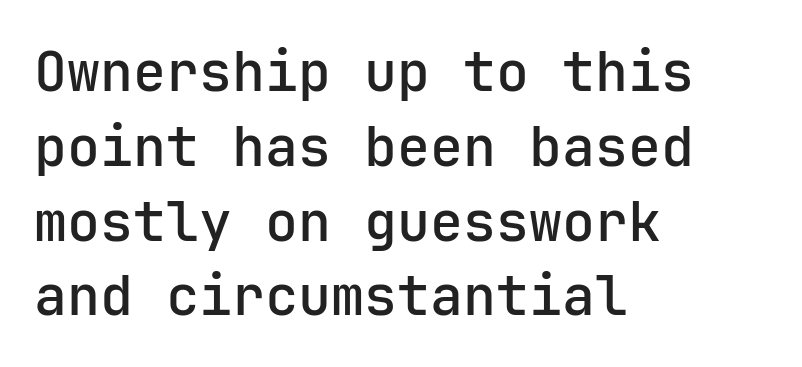
Each new line begins a customary step beneath the previous one. The lines in this sample share a left origin and differ only in where they stop. The words here are not underlined. What weight is shown? A semibold, between regular and bold. This rendering leaves character spacing at its baseline value. Typographically, this falls in the sans-serif category.
